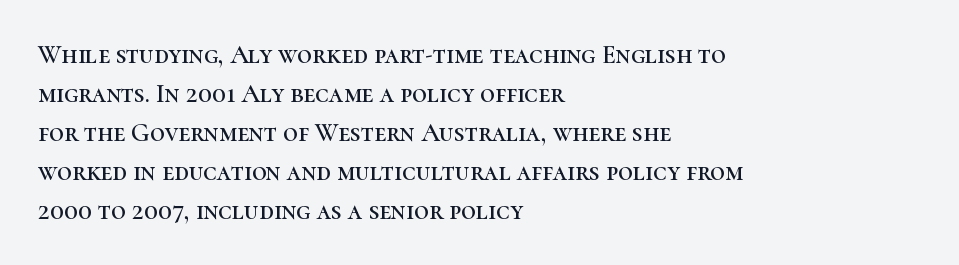
{"italic": "no", "underline": "no", "align": "left", "line_spacing": "normal", "line_spacing_ratio": 1.5, "letter_spacing": "normal", "letter_spacing_em": 0.0, "glyph_px": 26}
